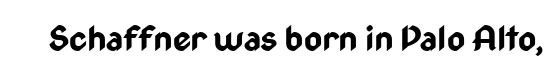
The image shows 35 px bold, condensed sans-serif type, upright; set normal letter spacing, not underlined; low stroke contrast and a medium x-height.
